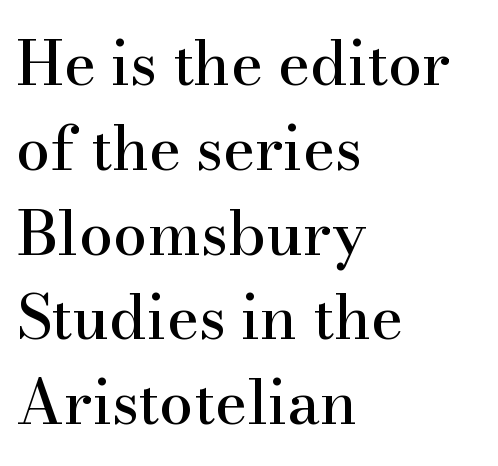
{"serif": "yes", "italic": "no", "width": "normal", "stroke_contrast": "high", "x_height": "small", "monospaced": "no", "underline": "no", "align": "left", "line_spacing": "normal", "line_spacing_ratio": 1.39, "letter_spacing": "normal", "letter_spacing_em": 0.0, "glyph_px": 61}
